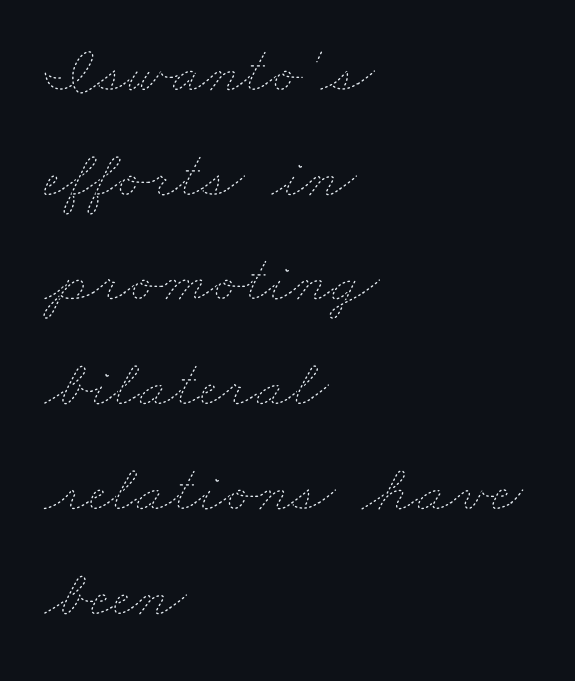
Here the designer chose a conventional face with non-uniform glyph widths. The type is set solid horizontally, with unmodified tracking. Underline: absent. The leading is moderate, giving the passage an even texture.
